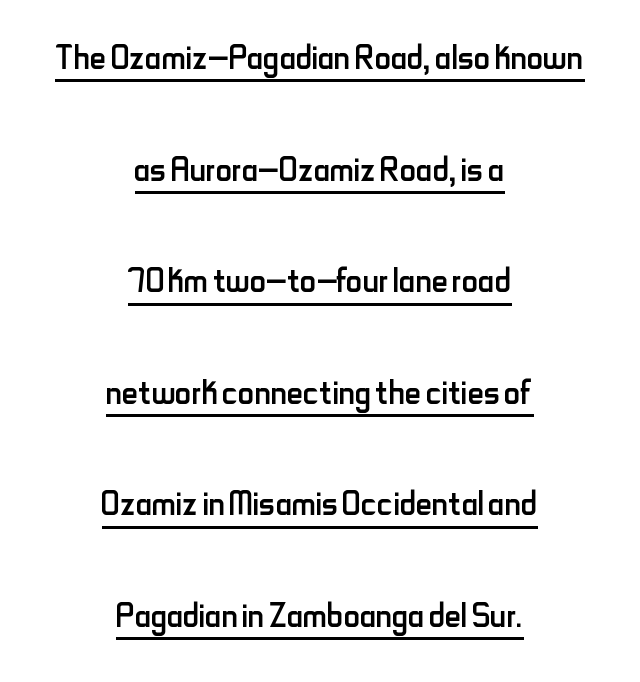
The image shows 45 px regular-weight, condensed sans-serif type, upright; set centered, loose line spacing (2.48x), normal letter spacing, underlined; low stroke contrast and a small x-height.
